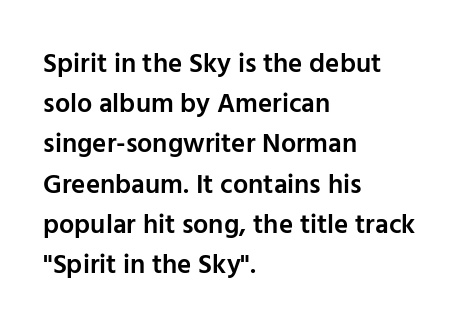
The paragraph has a hard left edge and a soft right edge. Nobody drew a line under any word here. Notice how descenders clear the ascenders below comfortably — that's standard leading. Its strokes are somewhat broadened, the hallmark of semibold type. The axis of the letterforms is exactly vertical. The letterforms sit shoulder to shoulder at normal distance.
